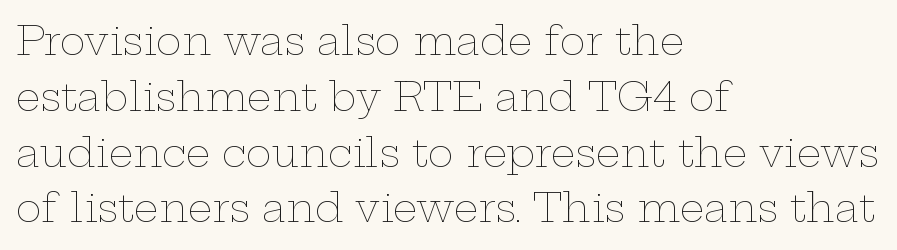
The image shows 39 px thin, wide type, upright; set left-aligned, normal line spacing (1.43x), normal letter spacing, not underlined; low stroke contrast and a medium x-height.
